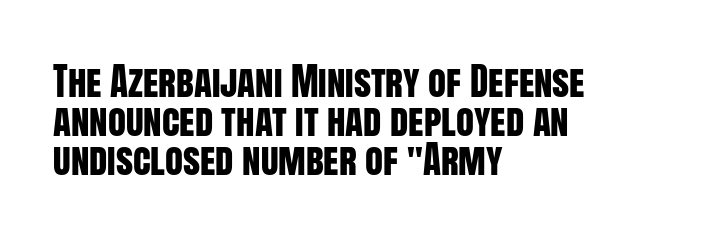
Q: Is the text italic (slanted)? A: No, it is upright.
Q: Is the typeface a serif or a sans-serif typeface? A: Sans-serif.
Q: Is the text underlined? A: No.
Q: How is the paragraph aligned? A: Left-aligned.
Q: Is the spacing between letters normal or unusually wide? A: Normal.
Q: Is the spacing between lines tight, normal or loose? A: Tight.
Q: Width (condensed, normal, or wide)? A: Condensed.
Q: Stroke contrast? A: Low.
Q: x-height? A: Large.
Q: Monospaced? A: No.
